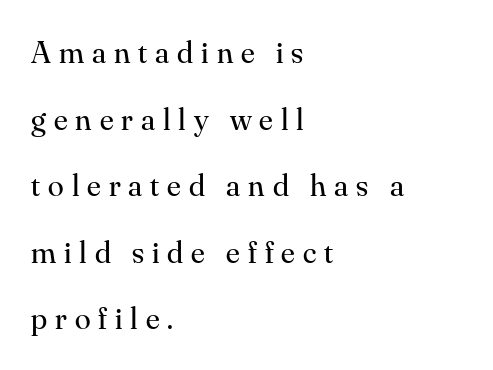
This sample has the flowing, uneven cadence of proportional lettering. To sum up the face: it has serifs. Characters remain perfectly vertical along every line. Does extra space separate the letters? Yes, quite a lot of it. Line beginnings align vertically; line endings do not. The gap between lines stays unmarked.
